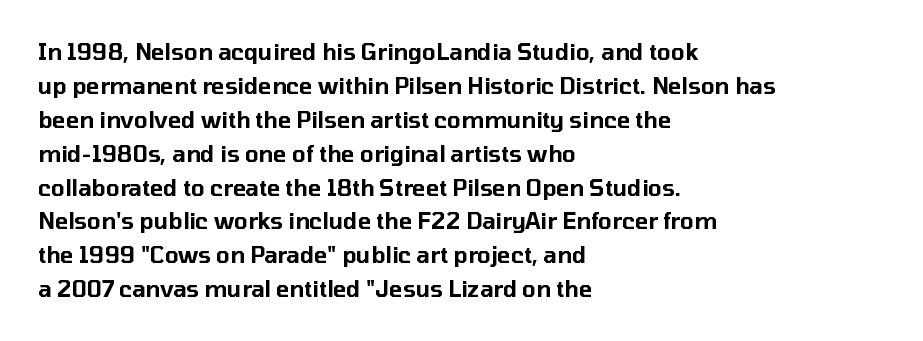
Inter-character spacing is left at the font's built-in metrics. A bare baseline throughout the passage. The typography opts for an upright posture over an oblique one. Casual observation: everything's shoved over to the left.
